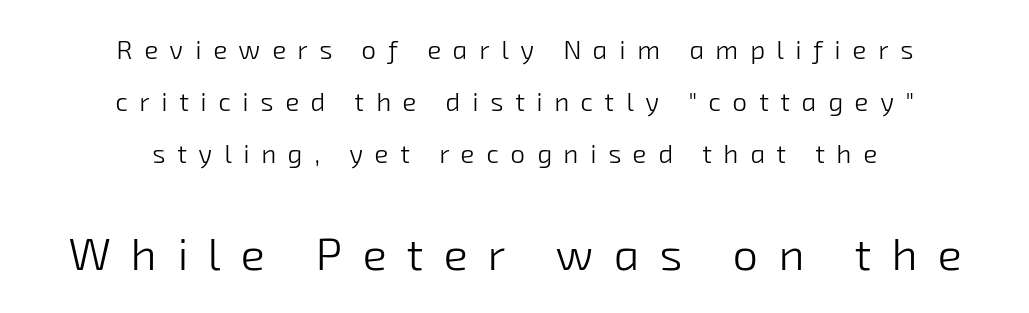
{"serif": "no", "bold": "no", "weight": "light", "width": "normal", "stroke_contrast": "low", "x_height": "medium", "monospaced": "no", "underline": "no", "align": "center", "line_spacing": "loose", "line_spacing_ratio": 2.0, "letter_spacing": "wide", "letter_spacing_em": 0.45, "larger_block": "second", "size_ratio": 1.73, "glyph_px": 45}
